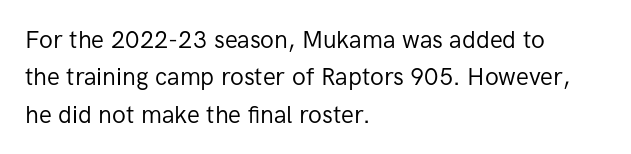
Evenly set lines give the paragraph a standard silhouette. Here the glyphs are tracked normally, forming tight word shapes. Rule under the text: the space is simply empty. Italic? Not at all — the glyphs are vertical. These glyphs show unthickened strokes, regular width or finer.
